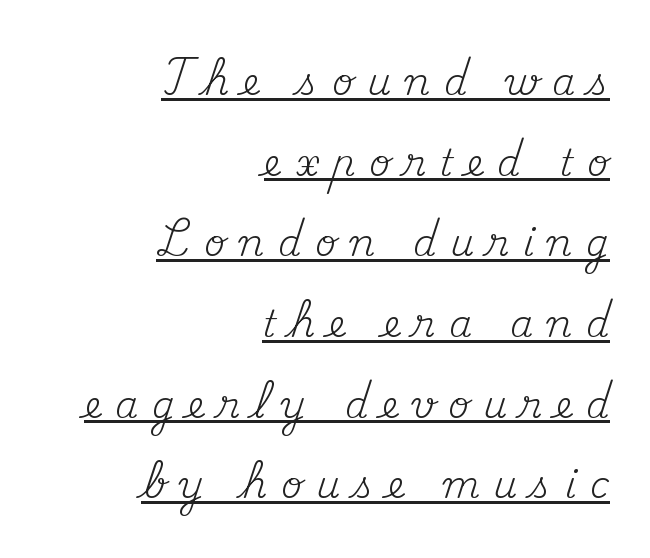
Q: Is the text bold? A: No.
Q: Is the text italic (slanted)? A: Yes.
Q: Is the typeface a serif or a sans-serif typeface? A: Serif.
Q: Is the text underlined? A: Yes.
Q: How is the paragraph aligned? A: Right-aligned.
Q: Is the spacing between letters normal or unusually wide? A: Unusually wide.
Q: Is the spacing between lines tight, normal or loose? A: Loose.
Q: Width (condensed, normal, or wide)? A: Normal.
Q: Stroke contrast? A: Medium.
Q: x-height? A: Small.
Q: Monospaced? A: No.
